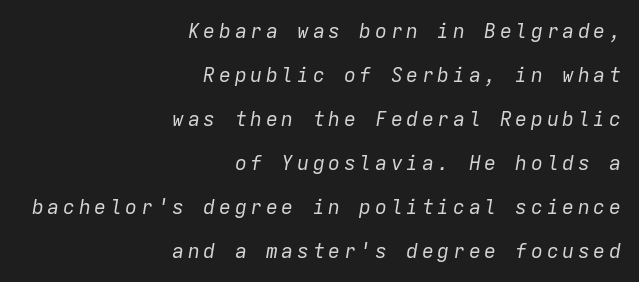
The lines are quadded right. You could fit nearly another row in the gap between these rows. Type without underlining. Compared with ordinary roman type, these characters are visibly tilted.
